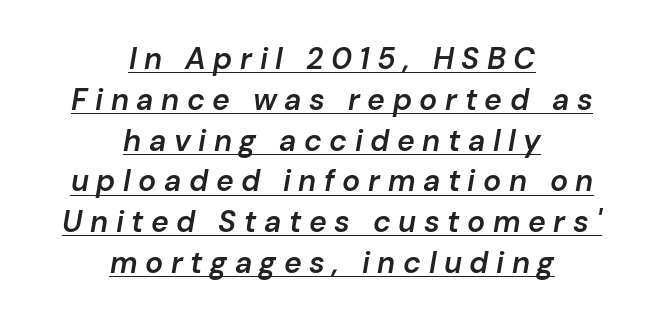
Interline gaps are of average width in this sample. In terms of posture, this sample is oblique. The line texture is sparse and dotted thanks to wide tracking. Centered paragraph, ragged on both sides. Is the type bold? Partly — it's a semibold, heavier than regular but not fully bold. Spacing verdict: proportional, widths tailored to each character.
